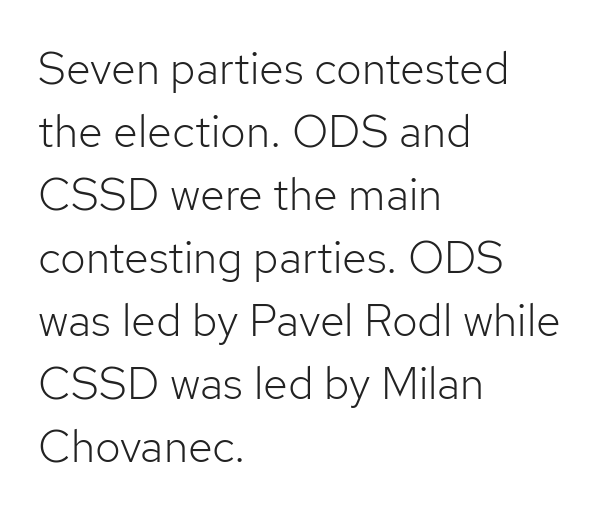
The image shows 45 px light sans-serif type, upright; set left-aligned, normal line spacing (1.4x), normal letter spacing, not underlined; low stroke contrast and a medium x-height.
